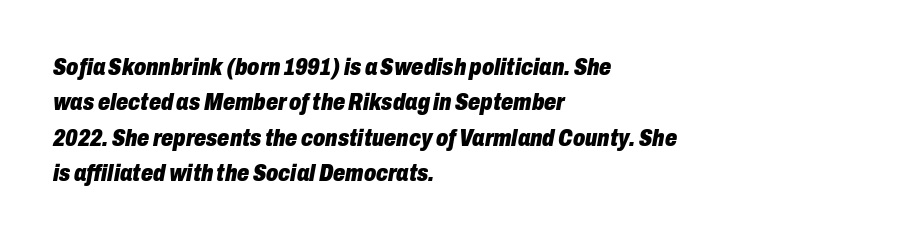
Q: Is the text bold? A: Yes.
Q: Is the text italic (slanted)? A: Yes, it leans right by about 10 degrees.
Q: Is the text underlined? A: No.
Q: How is the paragraph aligned? A: Left-aligned.
Q: Is the spacing between letters normal or unusually wide? A: Normal.
Q: Is the spacing between lines tight, normal or loose? A: Normal.
